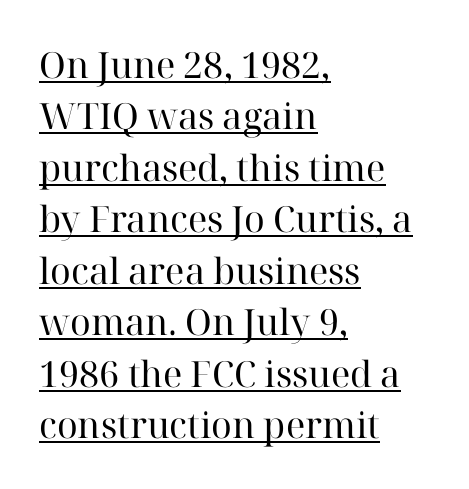
Every row of glyphs begins at an identical x-position on the left. If you measured baseline to baseline, you'd find a middling distance. Weight: in the light-to-regular range. Each line of the rendering has a horizontal stroke beneath the glyphs.
